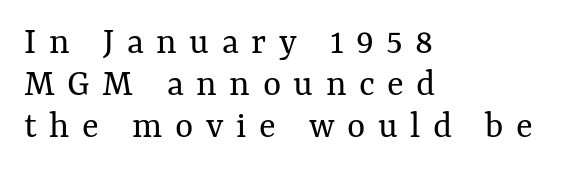
Caption: face not bold, strokes unweighted. One glance says dense: line gaps are narrower than usual. The rendering uses natural spacing where letterforms have individual widths. The face used here is rendered with a markedly widened letterfit.
